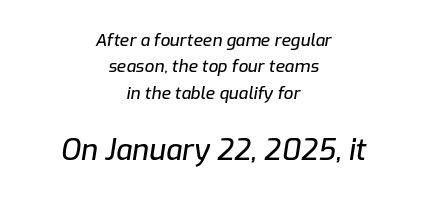
{"italic": "yes", "lean": "right", "slant_degrees": 9, "width": "normal", "stroke_contrast": "low", "x_height": "medium", "monospaced": "no", "underline": "no", "align": "center", "line_spacing": "normal", "line_spacing_ratio": 1.55, "letter_spacing": "normal", "letter_spacing_em": 0.0, "larger_block": "second", "size_ratio": 1.71, "glyph_px": 29}
